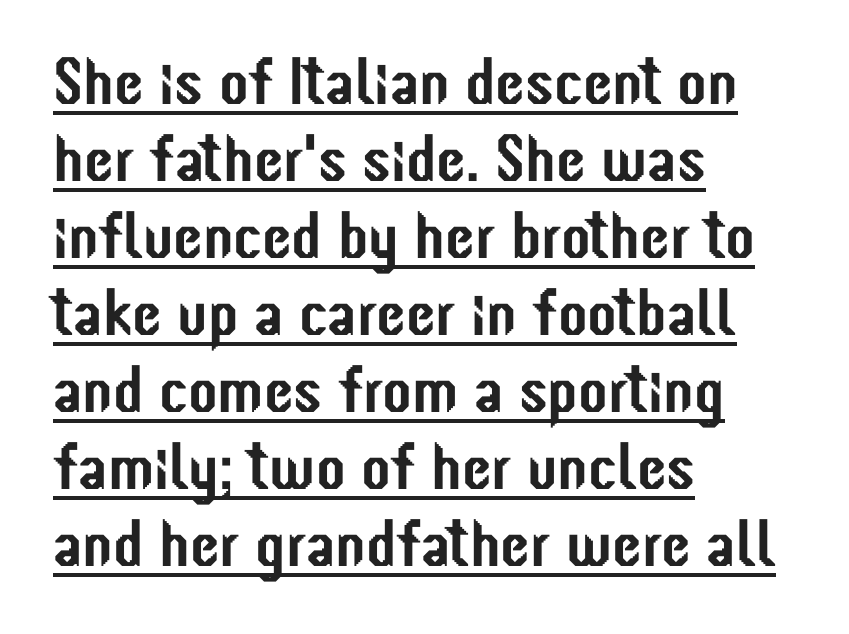
The space between consecutive lines is stingy. A student would call this left alignment; a typographer would say flush left, rag right. The letterforms sit shoulder to shoulder at normal distance. Every stem runs plumb, perpendicular to the baseline. A continuous stroke trails under the words, as in a hyperlink.
